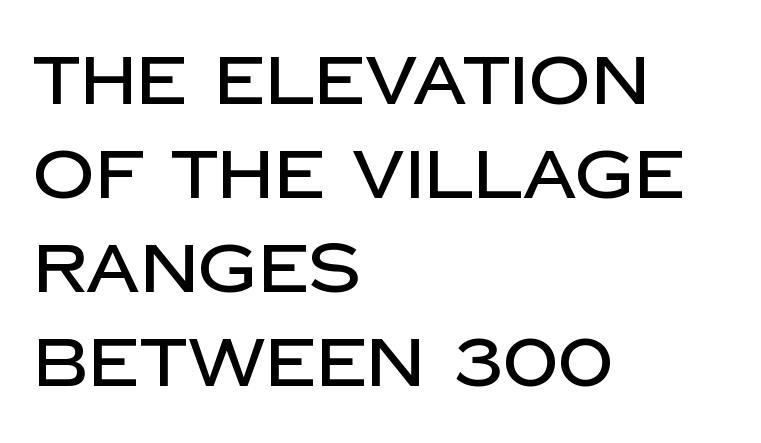
The image shows 68 px sans-serif type, upright; set left-aligned, normal line spacing (1.38x), normal letter spacing, not underlined; low stroke contrast and a large x-height.
